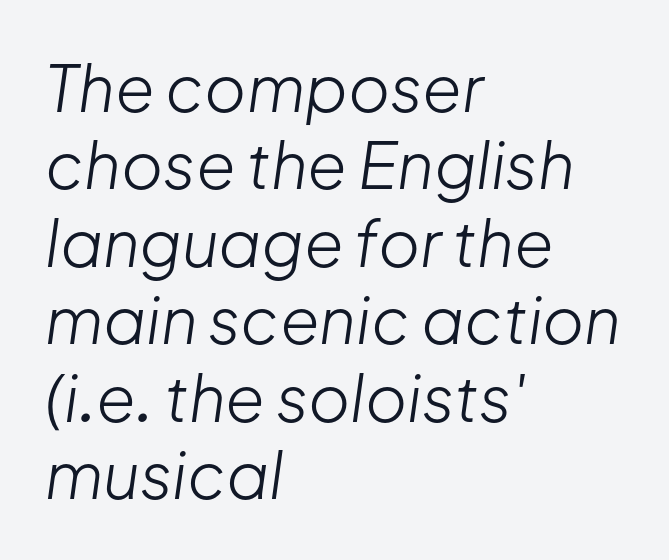
{"italic": "yes", "lean": "right", "slant_degrees": 8, "bold": "no", "weight": "light", "width": "normal", "stroke_contrast": "low", "x_height": "medium", "monospaced": "no", "underline": "no", "align": "left", "line_spacing_ratio": 1.21, "letter_spacing": "normal", "letter_spacing_em": 0.0, "glyph_px": 64}
